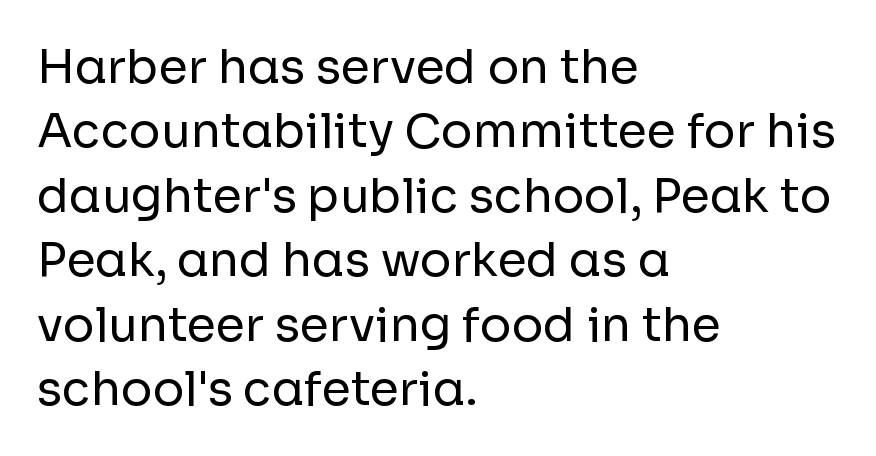
{"serif": "no", "italic": "no", "bold": "no", "weight": "regular", "width": "normal", "stroke_contrast": "low", "x_height": "medium", "monospaced": "no", "underline": "no", "align": "left", "line_spacing": "normal", "line_spacing_ratio": 1.37, "letter_spacing": "normal", "letter_spacing_em": 0.0, "glyph_px": 47}
